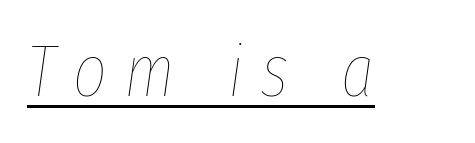
Q: Is the text bold? A: No.
Q: Is the text italic (slanted)? A: Yes, it leans right by about 8 degrees.
Q: Is the text underlined? A: Yes.
Q: Is the spacing between letters normal or unusually wide? A: Unusually wide.
Q: Width (condensed, normal, or wide)? A: Condensed.
Q: Stroke contrast? A: Low.
Q: x-height? A: Medium.
Q: Monospaced? A: No.
